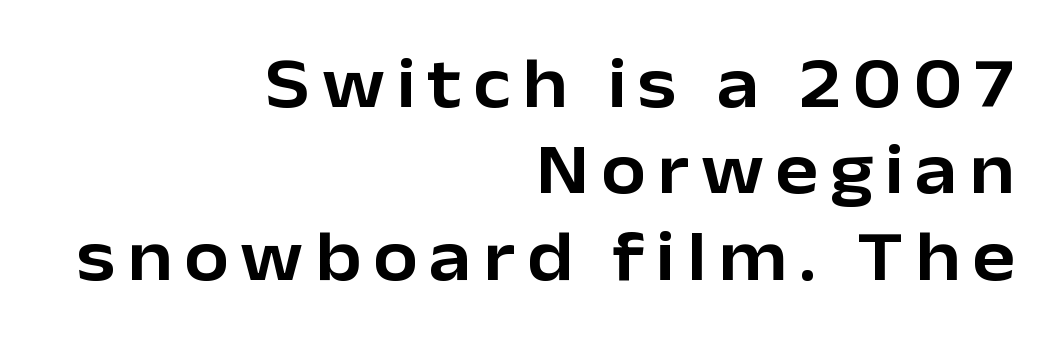
Q: Is the text italic (slanted)? A: No, it is upright.
Q: Is the typeface a serif or a sans-serif typeface? A: Sans-serif.
Q: Is the text underlined? A: No.
Q: How is the paragraph aligned? A: Right-aligned.
Q: Width (condensed, normal, or wide)? A: Normal.
Q: Stroke contrast? A: Low.
Q: x-height? A: Medium.
Q: Monospaced? A: No.
